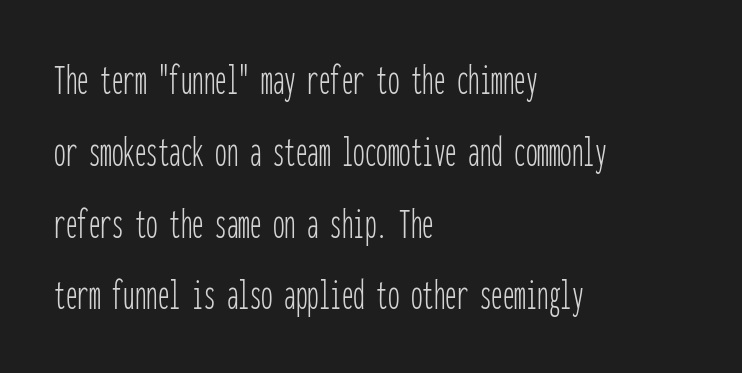
The type sits square on the baseline with zero lean. The passage is arranged the way most books set body copy — flush left. A typesetter would call this monospace, since all characters share one set width. A typesetter would call this zero additional tracking.
